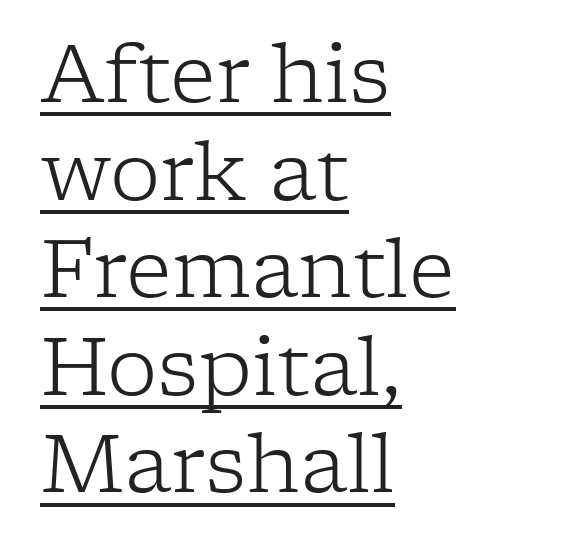
Q: Is the text bold? A: No.
Q: Is the text italic (slanted)? A: No, it is upright.
Q: Is the typeface a serif or a sans-serif typeface? A: Serif.
Q: Is the text underlined? A: Yes.
Q: How is the paragraph aligned? A: Left-aligned.
Q: Is the spacing between letters normal or unusually wide? A: Normal.
Q: Width (condensed, normal, or wide)? A: Normal.
Q: Stroke contrast? A: Low.
Q: x-height? A: Medium.
Q: Monospaced? A: No.
